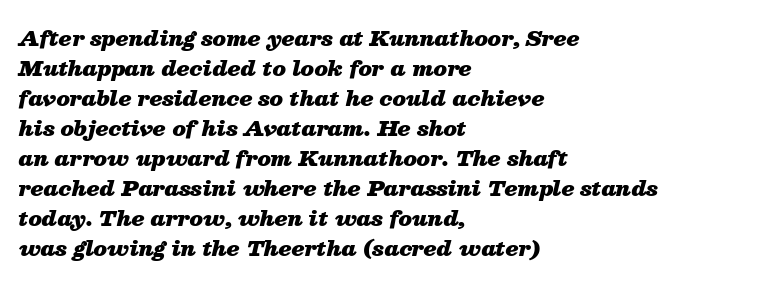
The image shows 21 px bold type, italic (leaning right); set left-aligned, normal line spacing (1.43x), normal letter spacing, not underlined.
